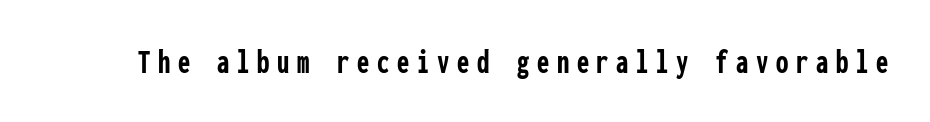
{"serif": "no", "italic": "no", "bold": "yes", "weight": "semibold", "width": "condensed", "stroke_contrast": "low", "x_height": "medium", "monospaced": "yes", "underline": "no", "letter_spacing": "wide", "letter_spacing_em": 0.22, "glyph_px": 35}
